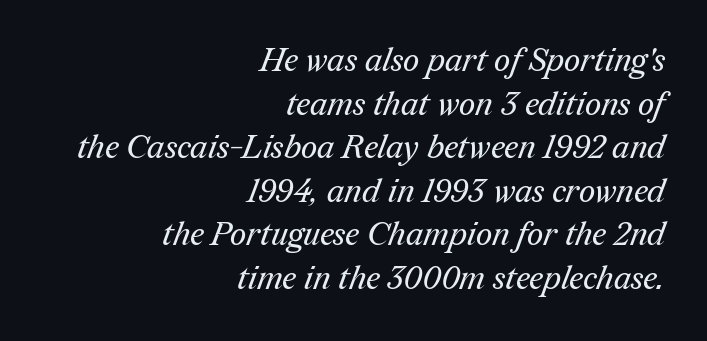
Q: Is the text bold? A: No.
Q: Is the typeface a serif or a sans-serif typeface? A: Serif.
Q: Is the text underlined? A: No.
Q: How is the paragraph aligned? A: Right-aligned.
Q: Is the spacing between letters normal or unusually wide? A: Normal.
Q: Is the spacing between lines tight, normal or loose? A: Normal.
Q: Width (condensed, normal, or wide)? A: Normal.
Q: Stroke contrast? A: Medium.
Q: x-height? A: Medium.
Q: Monospaced? A: No.
